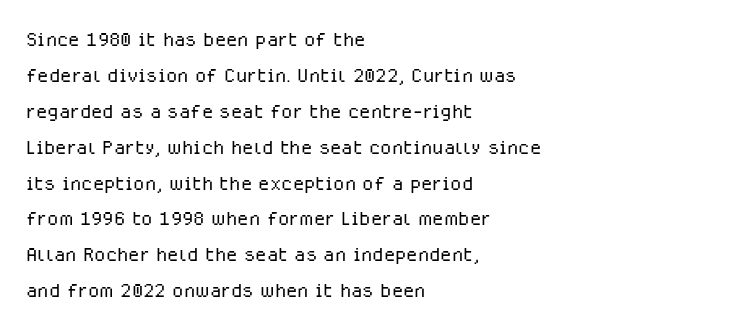
{"italic": "no", "bold": "no", "underline": "no", "align": "left", "line_spacing": "normal", "line_spacing_ratio": 1.38, "letter_spacing": "normal", "letter_spacing_em": 0.0, "glyph_px": 26}
